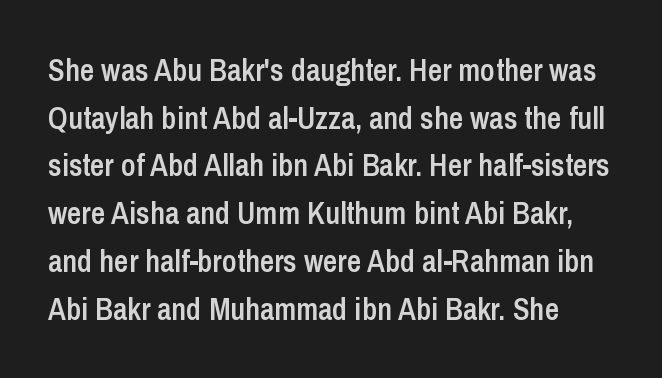
Character widths vary here, with narrow letters taking less room than wide ones. The letterforms sit shoulder to shoulder at normal distance. Font category for this specimen: sans-serif. No word sits above an underline. Reading down the column, the eye jumps a familiar distance to each next line. When letters stand straight like this, we call the style roman or upright.
